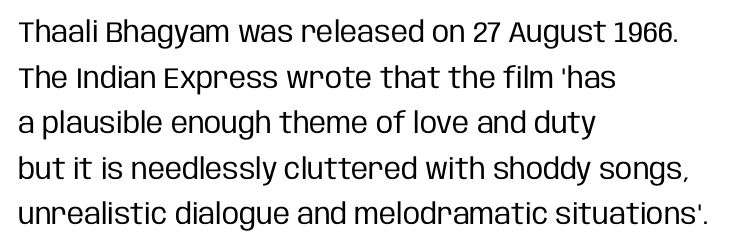
The glyphs are unaccompanied by any horizontal stroke below them. Inter-character spacing is left at the font's built-in metrics. The typesetter chose a ragged-right arrangement here. Leading matches the norm, producing a regular column. Vertical stems look standard width or narrower in stroke.
